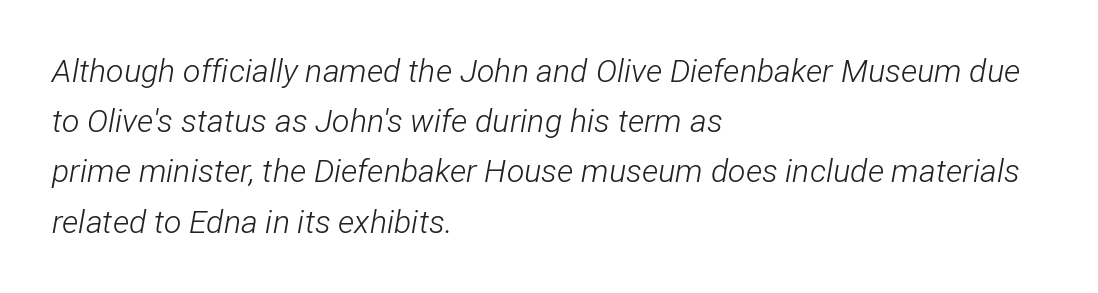
Q: Is the text bold? A: No.
Q: Is the text italic (slanted)? A: Yes, it leans right by about 12 degrees.
Q: Is the text underlined? A: No.
Q: How is the paragraph aligned? A: Left-aligned.
Q: Is the spacing between letters normal or unusually wide? A: Normal.
Q: Is the spacing between lines tight, normal or loose? A: Normal.
Q: Width (condensed, normal, or wide)? A: Condensed.
Q: Stroke contrast? A: Low.
Q: x-height? A: Medium.
Q: Monospaced? A: No.
